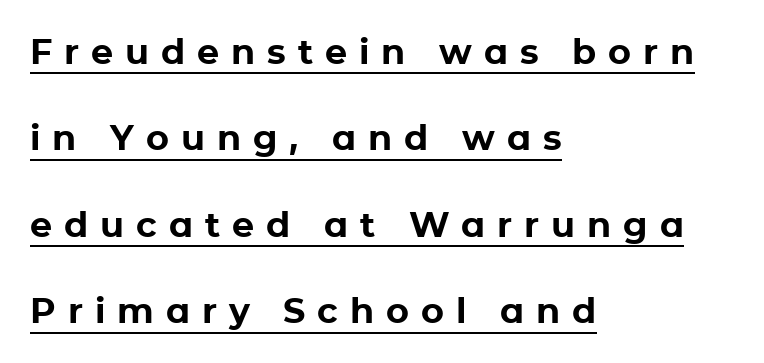
The image shows 35 px bold sans-serif type, upright; set left-aligned, loose line spacing (2.47x), unusually wide letter spacing (+0.34 em), underlined; low stroke contrast and a medium x-height.
